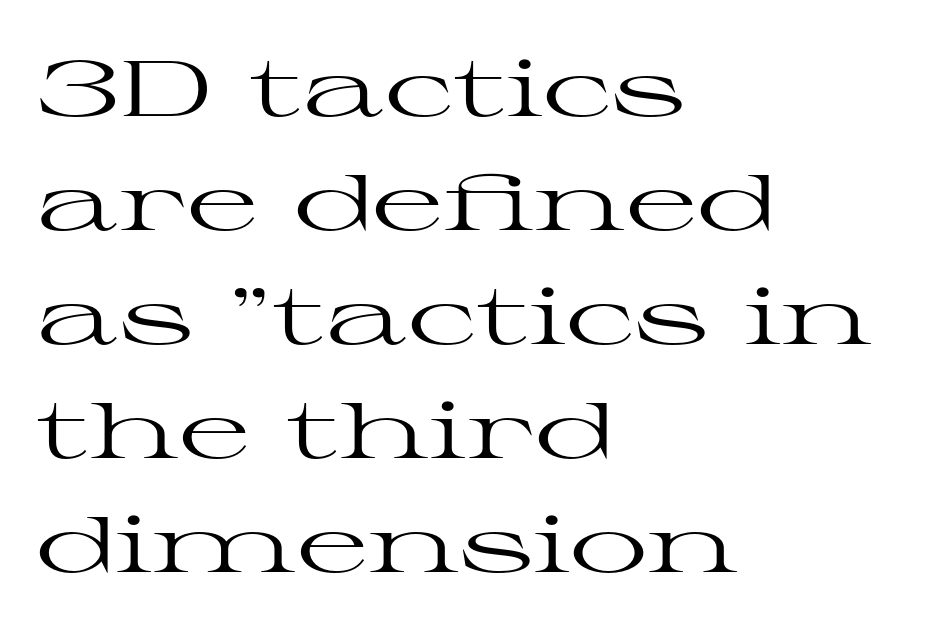
Just letters on the line, the space beneath them empty. The rag falls on the right side of this text block. A normal amount of white space separates one row of letters from the next. The axis of the letterforms is exactly vertical.
